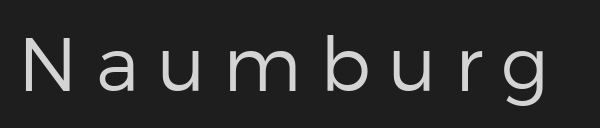
The letters stand upright; this is a roman face. Nothing heavy about these letters — not bold at all. Each row of text sits above clean, open space. The rendering uses natural spacing where letterforms have individual widths.
